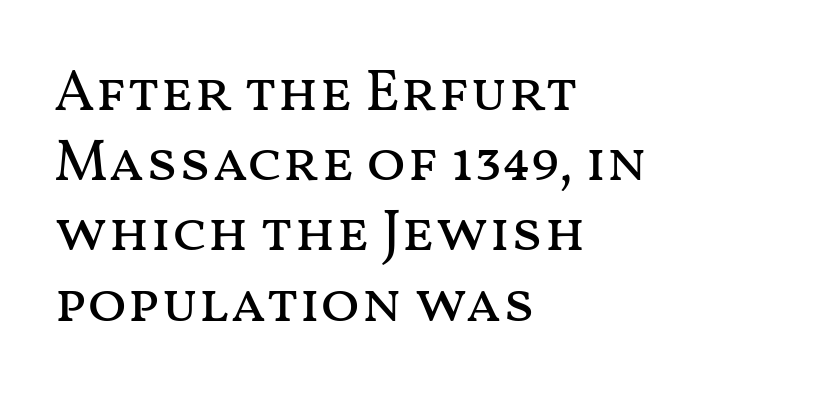
{"italic": "no", "bold": "no", "weight": "regular", "width": "wide", "stroke_contrast": "medium", "x_height": "medium", "monospaced": "no", "underline": "no", "align": "left", "line_spacing_ratio": 1.21, "letter_spacing": "normal", "letter_spacing_em": 0.0, "glyph_px": 58}
